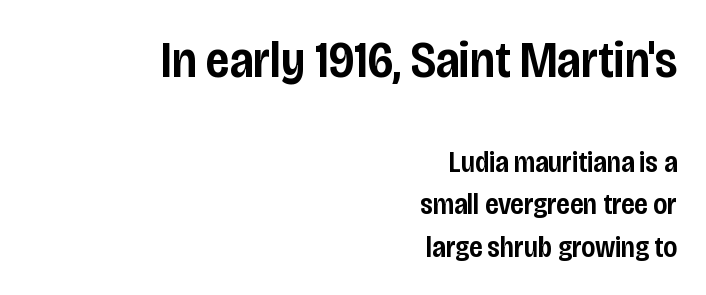
Q: Is the text bold? A: Semi-bold.
Q: Is the text italic (slanted)? A: No, it is upright.
Q: Is the typeface a serif or a sans-serif typeface? A: Sans-serif.
Q: Is the text underlined? A: No.
Q: How is the paragraph aligned? A: Right-aligned.
Q: Is the spacing between letters normal or unusually wide? A: Normal.
Q: Is the spacing between lines tight, normal or loose? A: Normal.
Q: Which block of text is set in a larger size, the first (top) or the second (bottom)? A: The first (top) one.
Q: Width (condensed, normal, or wide)? A: Condensed.
Q: Stroke contrast? A: Low.
Q: x-height? A: Large.
Q: Monospaced? A: No.
